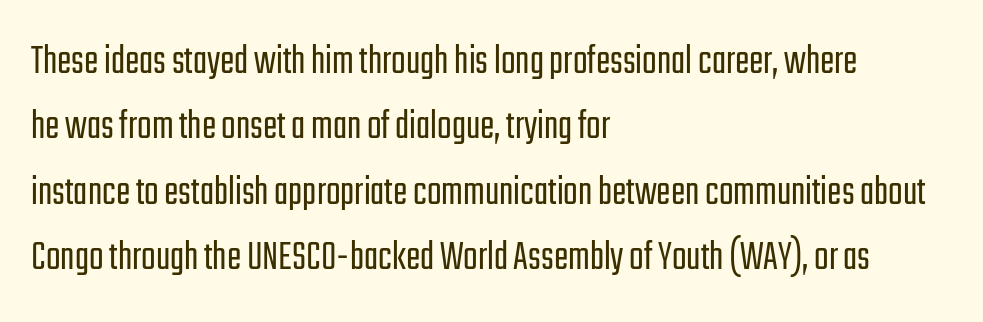
The image shows 43 px light, condensed sans-serif type, upright; set left-aligned, normal line spacing (1.52x), normal letter spacing, not underlined; low stroke contrast and a medium x-height.
